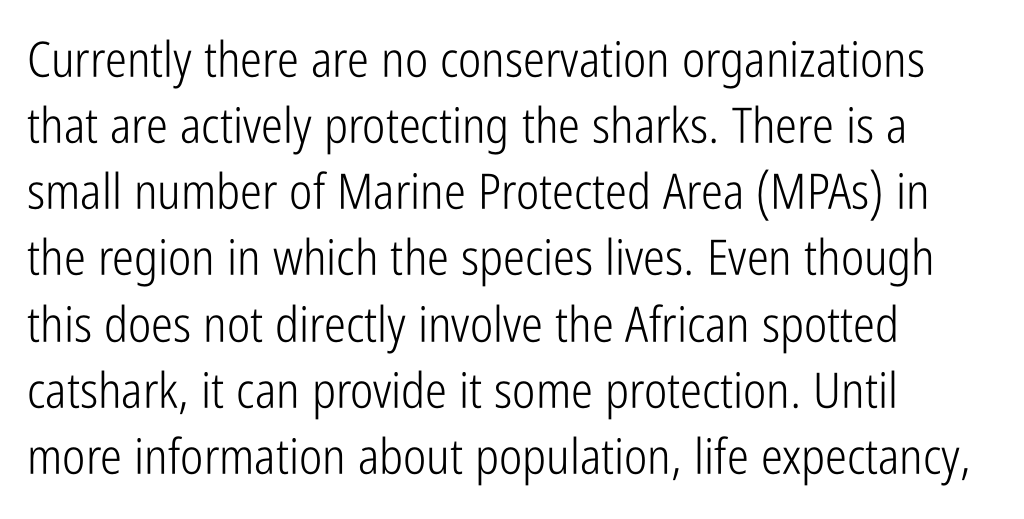
The image shows 49 px light, condensed sans-serif type, upright; set left-aligned, normal line spacing (1.35x), normal letter spacing, not underlined; low stroke contrast and a medium x-height.
